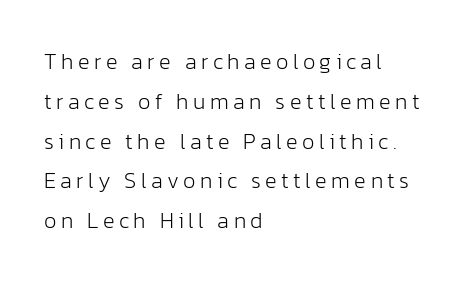
{"italic": "no", "bold": "no", "underline": "no", "align": "left", "line_spacing_ratio": 1.81, "letter_spacing": "wide", "letter_spacing_em": 0.2, "glyph_px": 22}
